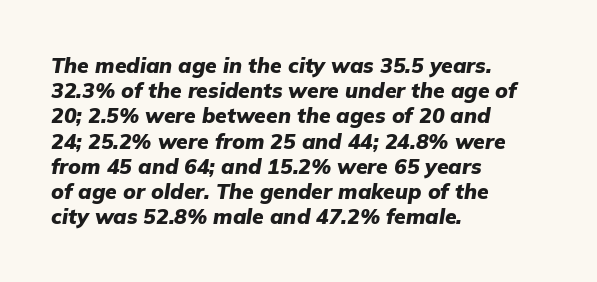
Q: Is the text bold? A: Yes.
Q: Is the text italic (slanted)? A: Yes, it leans right by about 9 degrees.
Q: Is the text underlined? A: No.
Q: How is the paragraph aligned? A: Left-aligned.
Q: Is the spacing between letters normal or unusually wide? A: Normal.
